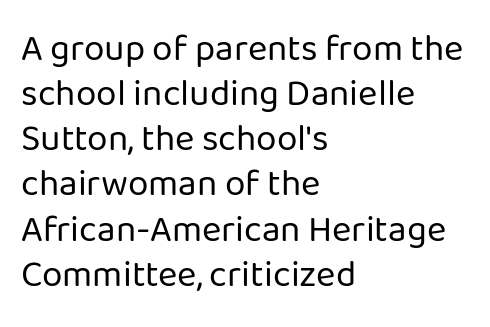
The passage shown is typed in a proportional face where columns would drift. Stems and bowls with no extra thickness — not bold. The letters stand upright; this is a roman face. Nope, no serifs anywhere on these letters. The setting favours the left margin, as ordinary paragraphs usually do. Just letters on the line, the space beneath them empty.
